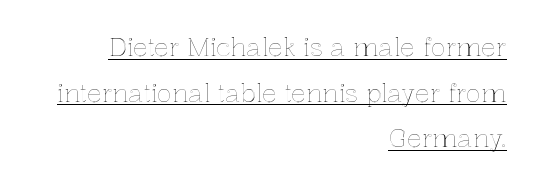
Q: Is the text italic (slanted)? A: No, it is upright.
Q: Is the text underlined? A: Yes.
Q: How is the paragraph aligned? A: Right-aligned.
Q: Is the spacing between letters normal or unusually wide? A: Normal.
